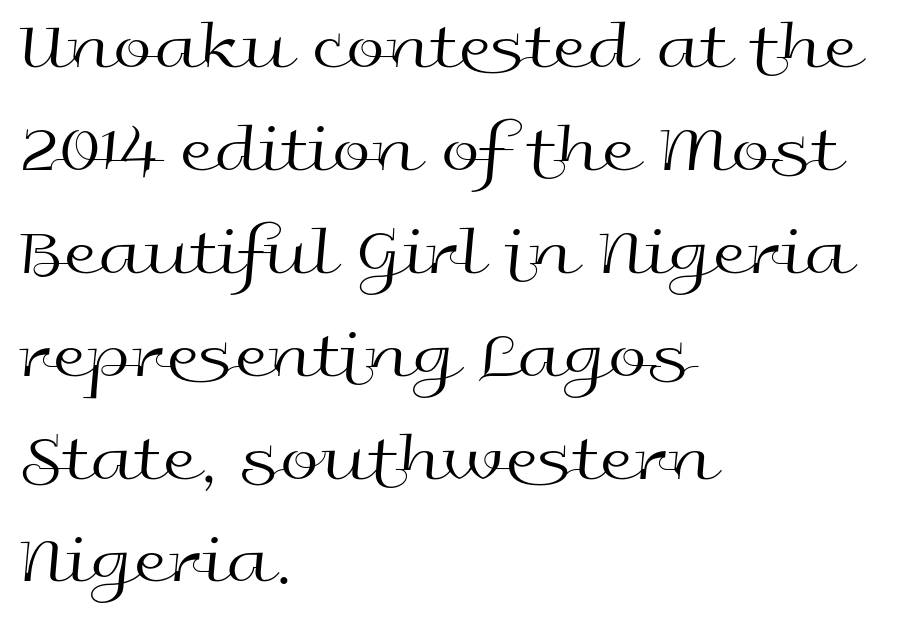
{"serif": "no", "italic": "no", "bold": "no", "weight": "regular", "width": "wide", "x_height": "medium", "monospaced": "no", "underline": "no", "align": "left", "line_spacing": "normal", "line_spacing_ratio": 1.47, "letter_spacing": "normal", "letter_spacing_em": 0.0, "glyph_px": 70}
